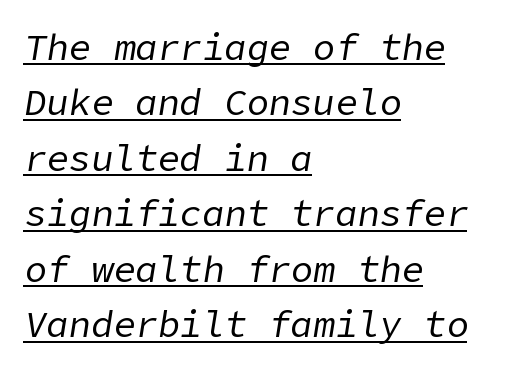
Compared with typical paragraphs, the rows here are spaced about the same. Heft: none added — not bold. Teacher's note: observe the even left margin — that is flush-left alignment. Italic? Definitely — the glyphs are oblique. What decoration does the sample have? An underline.
